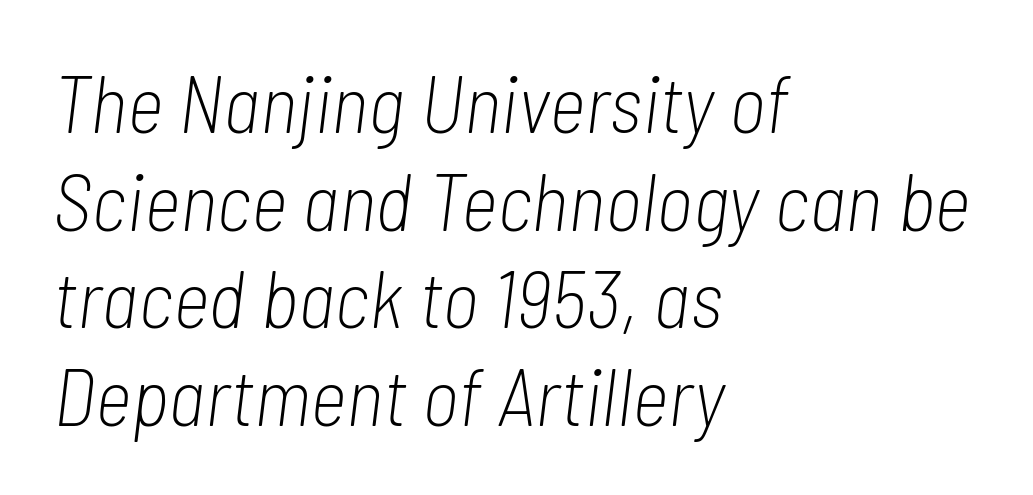
Q: Is the text bold? A: No.
Q: Is the text italic (slanted)? A: Yes, it leans right by about 7 degrees.
Q: Is the text underlined? A: No.
Q: How is the paragraph aligned? A: Left-aligned.
Q: Is the spacing between letters normal or unusually wide? A: Normal.
Q: Width (condensed, normal, or wide)? A: Condensed.
Q: Stroke contrast? A: Low.
Q: x-height? A: Medium.
Q: Monospaced? A: No.
